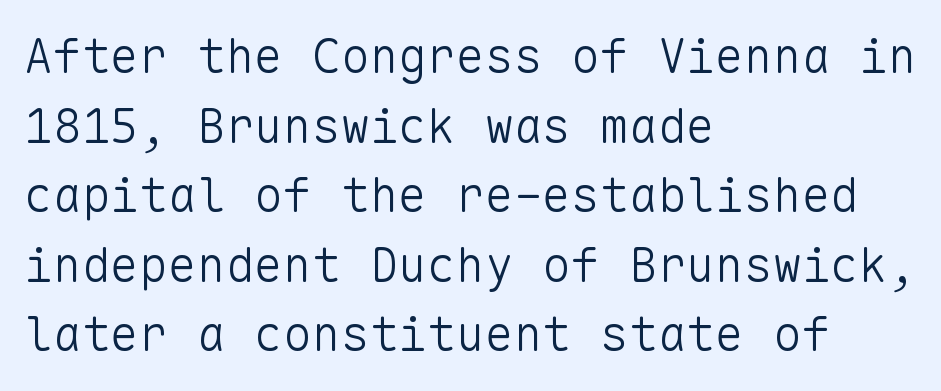
Q: Is the text bold? A: No.
Q: Is the text italic (slanted)? A: No, it is upright.
Q: Is the typeface a serif or a sans-serif typeface? A: Sans-serif.
Q: Is the text underlined? A: No.
Q: How is the paragraph aligned? A: Left-aligned.
Q: Is the spacing between letters normal or unusually wide? A: Normal.
Q: Is the spacing between lines tight, normal or loose? A: Normal.
Q: Width (condensed, normal, or wide)? A: Normal.
Q: Stroke contrast? A: Low.
Q: x-height? A: Medium.
Q: Monospaced? A: Yes.
